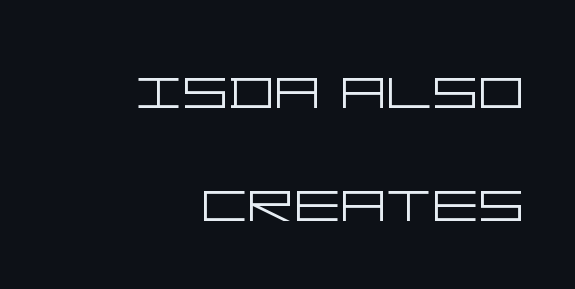
Nothing unusual about the tracking: characters are spaced as the font intends. Weight: regular or lighter. Line spacing here is normal. Has an underline been added? It has not. Posture: upright roman. Reading down the block, your eye finds every line finishing at a fixed right position.
